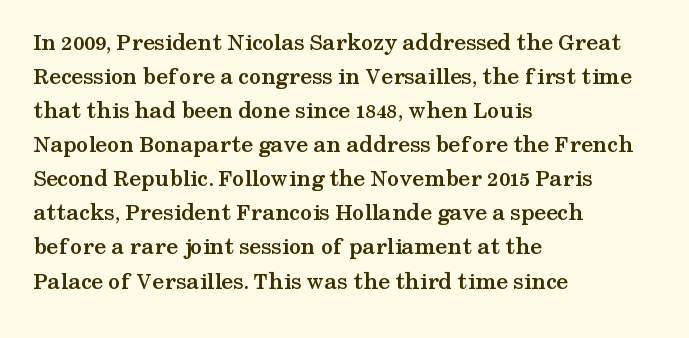
The passage shown stacks its lines at a standard gap. These lines keep a tight, regular rhythm from letter to letter. Descenders hang freely into open space. The sample has been set heavy, in full bold. Leftover space on each line is placed entirely after the last word. Nope, not italic — everything's standing straight.
